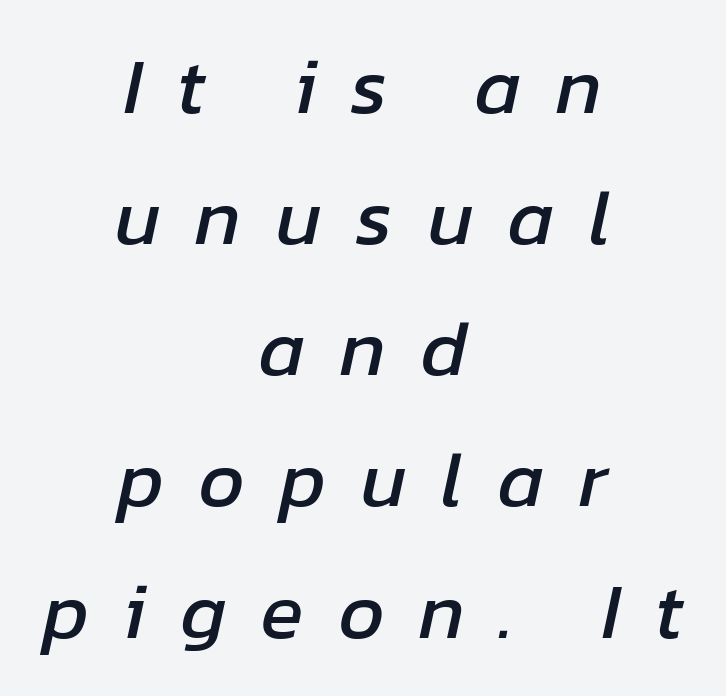
{"italic": "yes", "lean": "right", "slant_degrees": 12, "width": "normal", "stroke_contrast": "low", "x_height": "medium", "monospaced": "no", "underline": "no", "align": "center", "line_spacing": "normal", "line_spacing_ratio": 1.66, "letter_spacing": "wide", "letter_spacing_em": 0.44, "glyph_px": 79}
